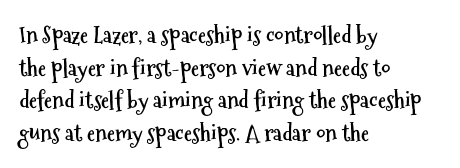
Q: Is the text bold? A: Yes.
Q: Is the text italic (slanted)? A: No, it is upright.
Q: Is the text underlined? A: No.
Q: How is the paragraph aligned? A: Left-aligned.
Q: Is the spacing between letters normal or unusually wide? A: Normal.
Q: Is the spacing between lines tight, normal or loose? A: Normal.
